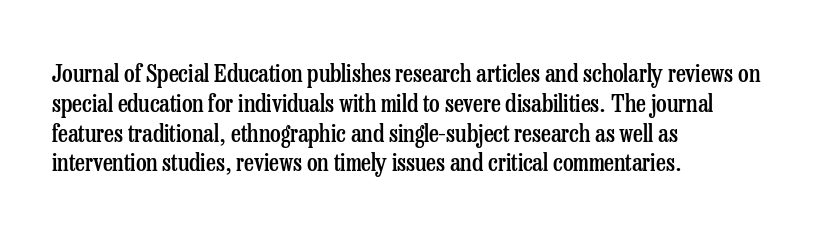
Q: Is the text bold? A: Semi-bold.
Q: Is the text italic (slanted)? A: No, it is upright.
Q: Is the text underlined? A: No.
Q: How is the paragraph aligned? A: Left-aligned.
Q: Is the spacing between letters normal or unusually wide? A: Normal.
